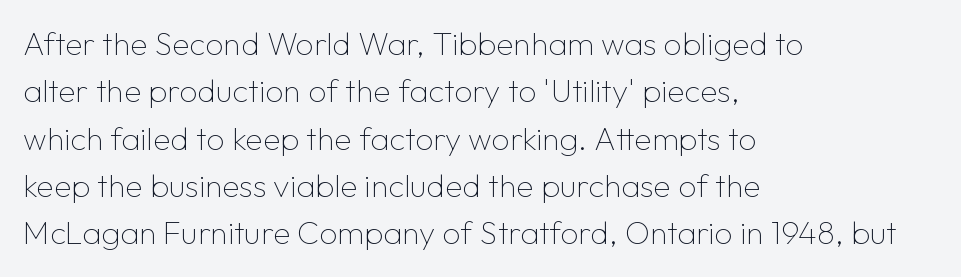
{"serif": "no", "italic": "no", "bold": "no", "weight": "thin", "width": "normal", "stroke_contrast": "low", "x_height": "medium", "monospaced": "no", "underline": "no", "align": "left", "line_spacing": "normal", "line_spacing_ratio": 1.48, "letter_spacing": "normal", "letter_spacing_em": 0.0, "glyph_px": 32}
